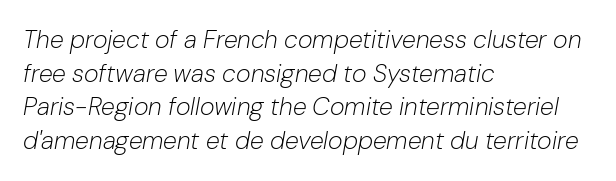
Q: Is the text bold? A: No.
Q: Is the text italic (slanted)? A: Yes, it leans right by about 10 degrees.
Q: Is the text underlined? A: No.
Q: How is the paragraph aligned? A: Left-aligned.
Q: Is the spacing between letters normal or unusually wide? A: Normal.
Q: Is the spacing between lines tight, normal or loose? A: Normal.
